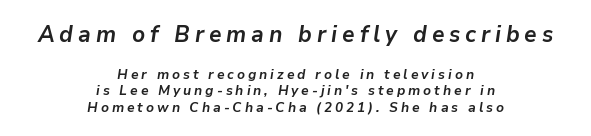
The image shows 23 px bold type, italic (leaning right); set centered, line spacing 1.19x, unusually wide letter spacing (+0.21 em), not underlined; the first (top) block is 1.64x larger.
